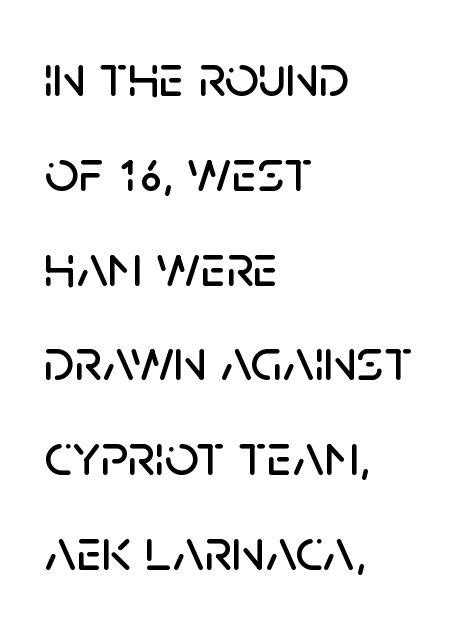
Horizontally, the lines are justified to the leading edge only. In terms of leading, this rendering sits right in the middle. Each letter's strokes conclude bluntly, with no projecting serifs. Looks like regular typesetting: each glyph gets only the width it needs. The rendering keeps characters at their native spacing.
